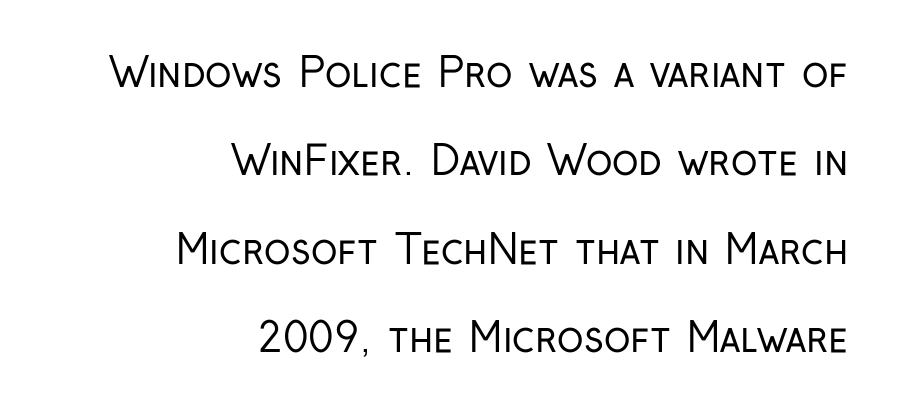
Ascenders rise straight up at ninety degrees. Examine the stroke ends and you'll find no serifs. Varying glyph widths throughout — classic text-font behaviour. Compared with typical body copy, the letter spacing here is the same. Horizontally, the lines are justified to the trailing edge only. A light-to-regular cut is what we see here.
